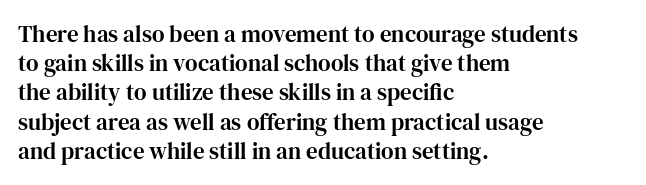
The image shows 23 px text type, upright; set left-aligned, normal line spacing (1.27x), normal letter spacing, not underlined.
